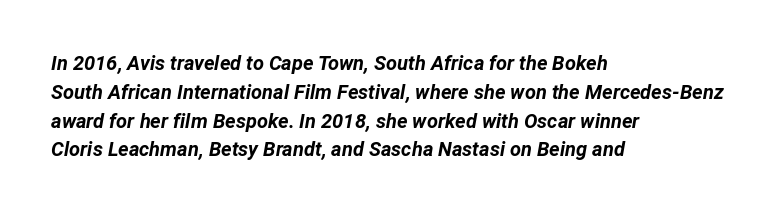
This block has exactly the height ordinary leading produces. Short note: letters normally spaced. These words are printed bold, with thick strokes throughout. Anything drawn beneath the words? Only blank space.
